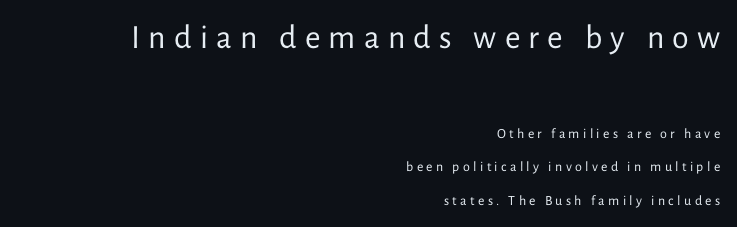
Reading down the block, your eye finds every line finishing at a fixed right position. Nothing sits at the stroke ends, so this counts as sans-serif. The typography opts for an upright posture over an oblique one. Glance below the letters and you will spot only blank space. The earlier block is typeset at a bigger size than the later block. This sample has the flowing, uneven cadence of proportional lettering.
